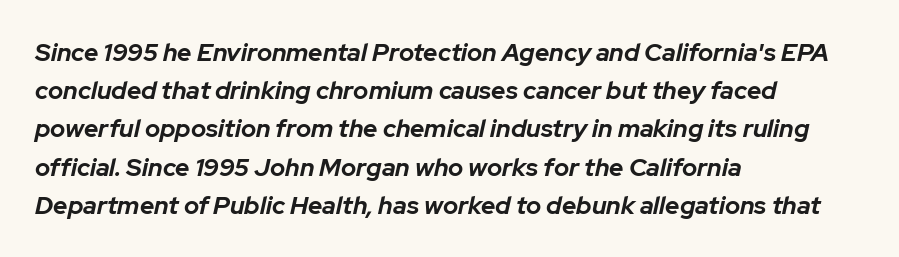
Q: Is the text bold? A: Yes.
Q: Is the text italic (slanted)? A: Yes, it leans right by about 12 degrees.
Q: Is the text underlined? A: No.
Q: How is the paragraph aligned? A: Left-aligned.
Q: Is the spacing between letters normal or unusually wide? A: Normal.
Q: Is the spacing between lines tight, normal or loose? A: Normal.
